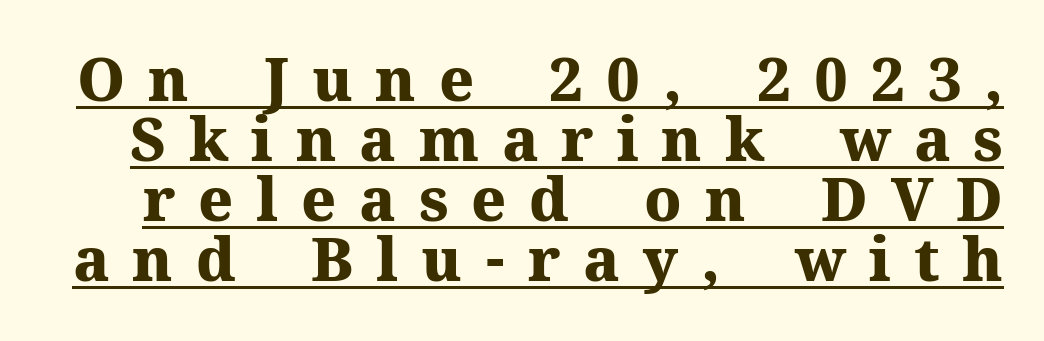
{"serif": "yes", "italic": "no", "bold": "yes", "weight": "heavy", "width": "normal", "stroke_contrast": "medium", "x_height": "medium", "monospaced": "no", "underline": "yes", "line_spacing": "tight", "line_spacing_ratio": 1.0, "letter_spacing": "wide", "letter_spacing_em": 0.38, "glyph_px": 60}
